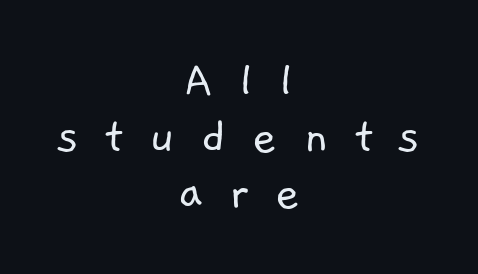
Does the type have serifs? No, each stem ends abruptly. The setting favours the middle, as headings and verse often do. The passage shown stacks its lines with hardly any gap. The face looks like a standard text weight, possibly lighter.
